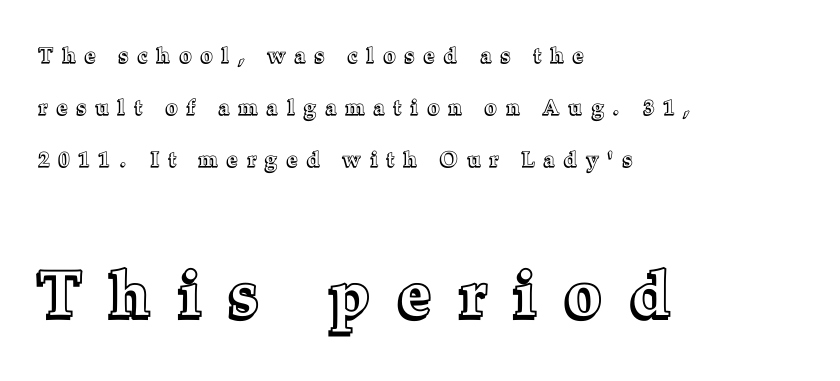
The image shows 64 px text type, upright; set left-aligned, loose line spacing (2.47x), unusually wide letter spacing (+0.46 em), not underlined; the second (bottom) block is 3.05x larger; a medium x-height.
